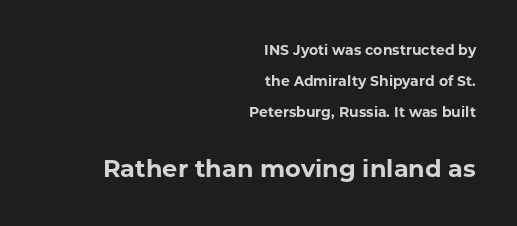
Q: Is the text bold? A: Yes.
Q: Is the text italic (slanted)? A: No, it is upright.
Q: Is the text underlined? A: No.
Q: How is the paragraph aligned? A: Right-aligned.
Q: Is the spacing between letters normal or unusually wide? A: Normal.
Q: Is the spacing between lines tight, normal or loose? A: Loose.
Q: Which block of text is set in a larger size, the first (top) or the second (bottom)? A: The second (bottom) one.
